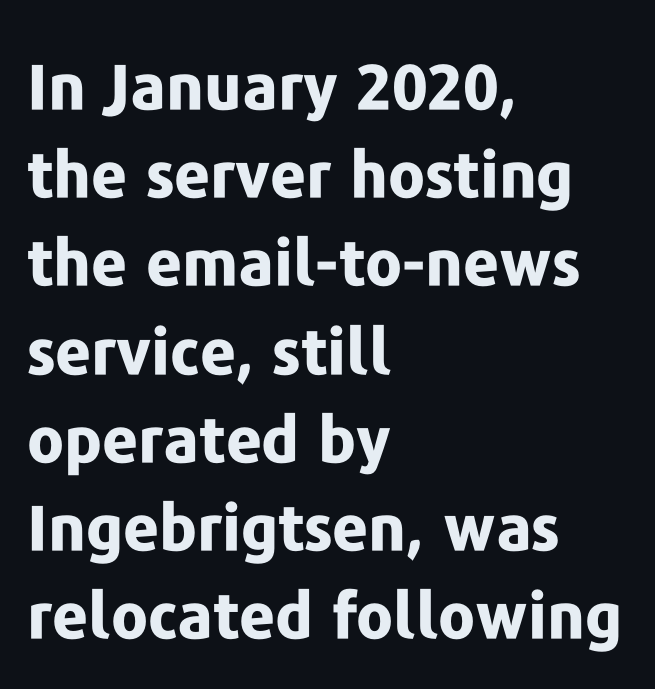
The image shows 63 px bold sans-serif type, upright; set left-aligned, normal line spacing (1.4x), normal letter spacing, not underlined; low stroke contrast and a medium x-height.
